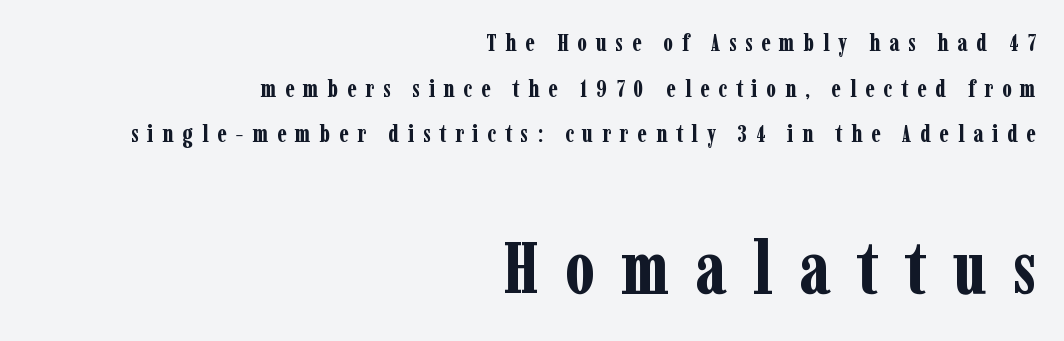
Size hierarchy here favors the trailing block over the leading one. Check under the words: just untouched page. In terms of letterspacing, this is a distinctly airy, spread setting. Yep, those are serifs on the letters.
